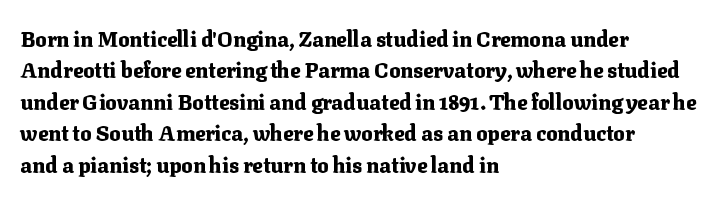
{"italic": "no", "bold": "yes", "underline": "no", "align": "left", "line_spacing": "normal", "line_spacing_ratio": 1.5, "letter_spacing": "normal", "letter_spacing_em": 0.0, "glyph_px": 21}
